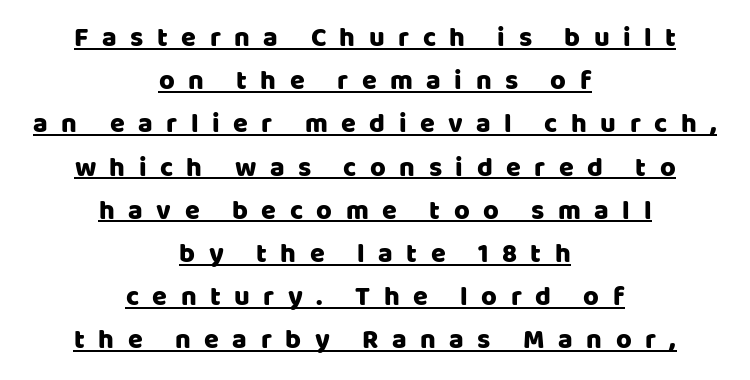
The image shows 27 px text type, upright; set centered, normal line spacing (1.6x), unusually wide letter spacing (+0.5 em), underlined.
